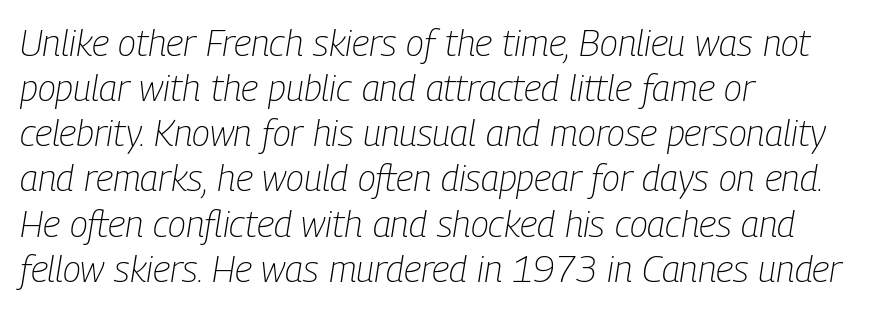
Looks like regular typesetting: each glyph gets only the width it needs. The font sits on the lighter half of the weight spectrum, regular included. Words float on clear page, feet unadorned. The type is set solid horizontally, with unmodified tracking. Slanted lettering throughout.
